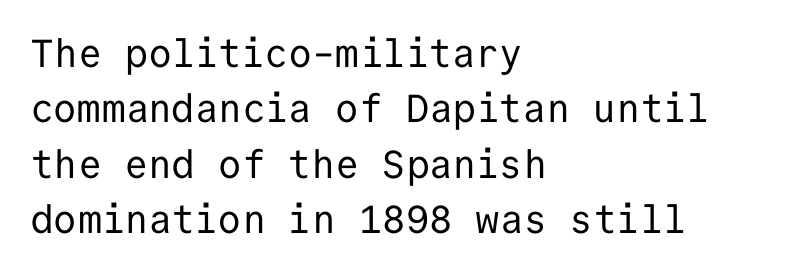
{"serif": "no", "italic": "no", "bold": "no", "weight": "regular", "width": "normal", "stroke_contrast": "low", "x_height": "medium", "monospaced": "yes", "underline": "no", "align": "left", "line_spacing": "normal", "line_spacing_ratio": 1.42, "letter_spacing": "normal", "letter_spacing_em": 0.0, "glyph_px": 39}
